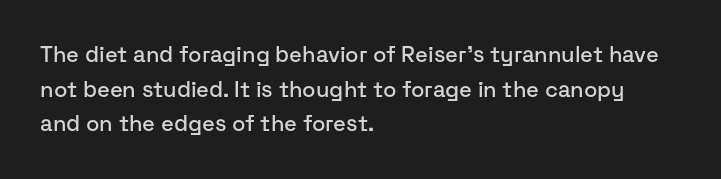
The setting favours the left margin, as ordinary paragraphs usually do. The letters stand straight up with perfectly vertical stems. Baseline-to-baseline distance is the conventional proportion of letter height. Beneath every word, the page is bare. Is the letter spacing exaggerated? No — it looks like the ordinary default.
